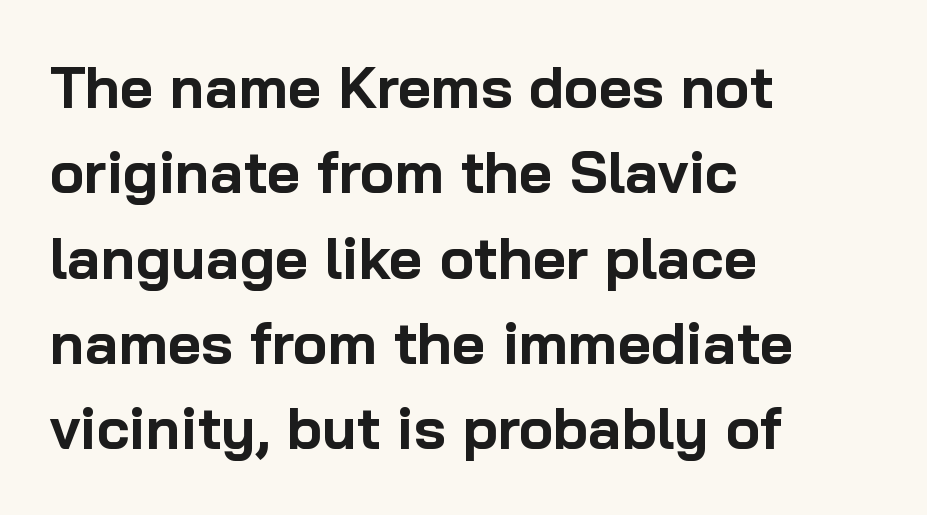
The image shows 58 px bold sans-serif type, upright; set left-aligned, normal line spacing (1.47x), normal letter spacing, not underlined; low stroke contrast and a medium x-height.
